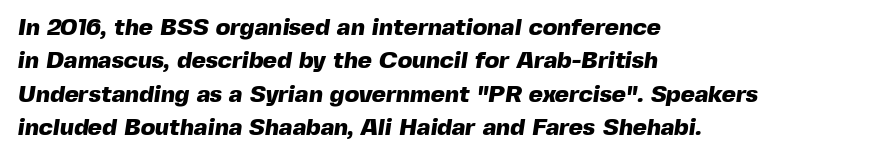
The image shows 24 px bold type; set left-aligned, normal line spacing (1.39x), normal letter spacing, not underlined.
